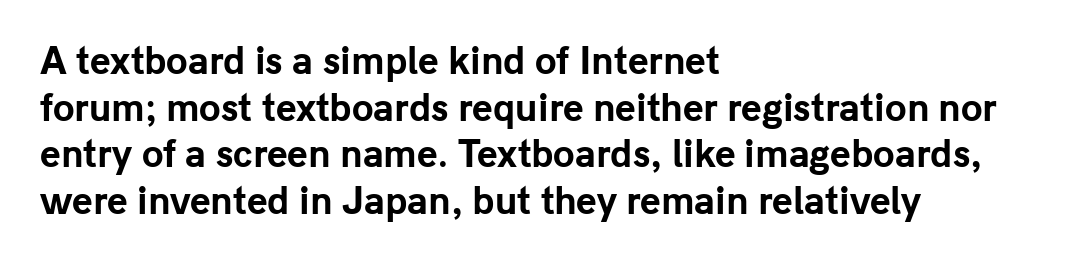
The image shows 35 px bold sans-serif type, upright; set left-aligned, normal line spacing (1.33x), normal letter spacing, not underlined; low stroke contrast and a medium x-height.
